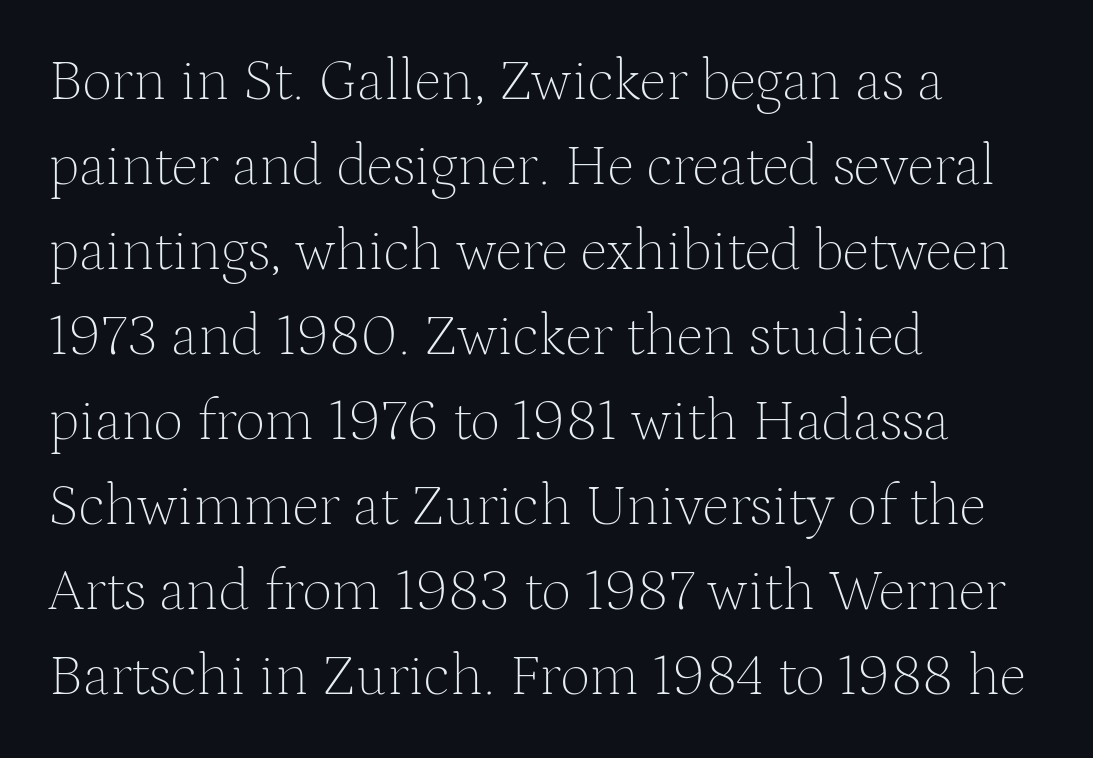
Q: Is the text bold? A: No.
Q: Is the text italic (slanted)? A: No, it is upright.
Q: Is the typeface a serif or a sans-serif typeface? A: Serif.
Q: Is the text underlined? A: No.
Q: How is the paragraph aligned? A: Left-aligned.
Q: Is the spacing between letters normal or unusually wide? A: Normal.
Q: Is the spacing between lines tight, normal or loose? A: Normal.
Q: Width (condensed, normal, or wide)? A: Normal.
Q: Stroke contrast? A: Medium.
Q: x-height? A: Medium.
Q: Monospaced? A: No.
